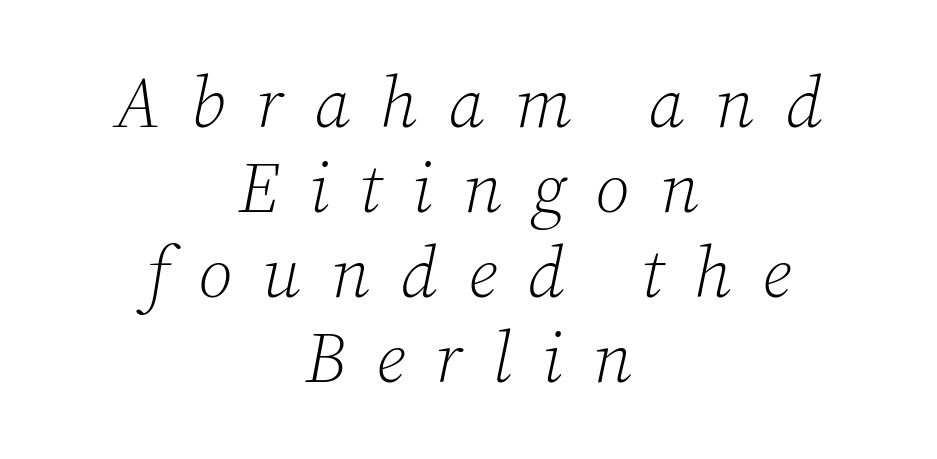
Q: Is the text bold? A: No.
Q: Is the text italic (slanted)? A: Yes, it leans right by about 12 degrees.
Q: Is the typeface a serif or a sans-serif typeface? A: Serif.
Q: Is the text underlined? A: No.
Q: How is the paragraph aligned? A: Centered.
Q: Is the spacing between letters normal or unusually wide? A: Unusually wide.
Q: Width (condensed, normal, or wide)? A: Normal.
Q: Stroke contrast? A: Low.
Q: x-height? A: Medium.
Q: Monospaced? A: No.
